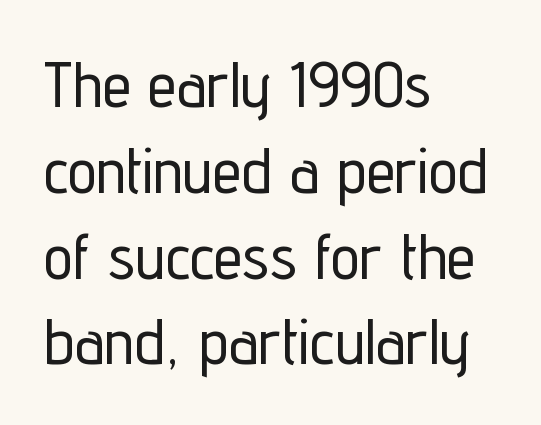
Here the glyphs are tracked normally, forming tight word shapes. The font family rendered here belongs to the sans-serif group. Decoration check: the copy has no underline. Looks like regular typesetting: each glyph gets only the width it needs. Short and long lines alike share a common starting point at left.
